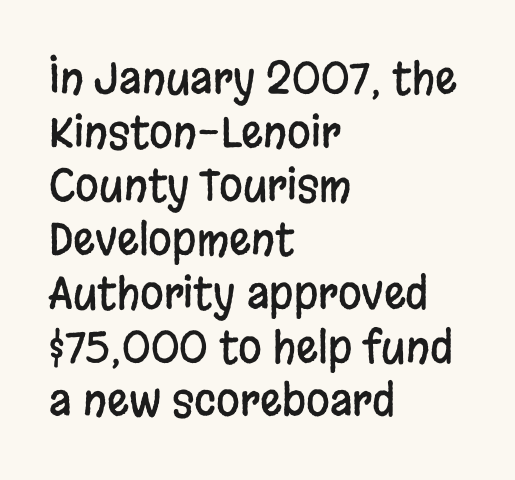
Does the lettering tilt? It doesn't — this is upright. Each row of text sits above clean, open space. One-word summary of the alignment: left. The passage shown is typed in a proportional face where columns would drift.
